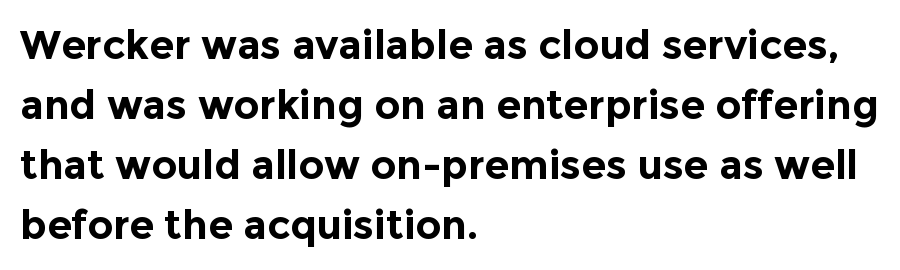
The image shows 40 px bold sans-serif type, upright; set left-aligned, normal line spacing (1.5x), normal letter spacing, not underlined; a medium x-height.
